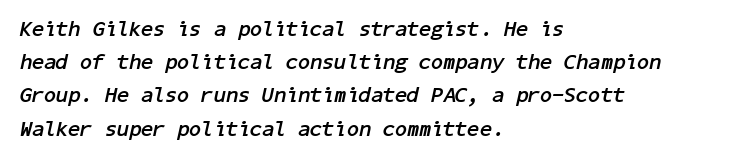
The image shows 22 px bold type, italic (leaning right); set left-aligned, normal line spacing (1.51x), normal letter spacing, not underlined.
